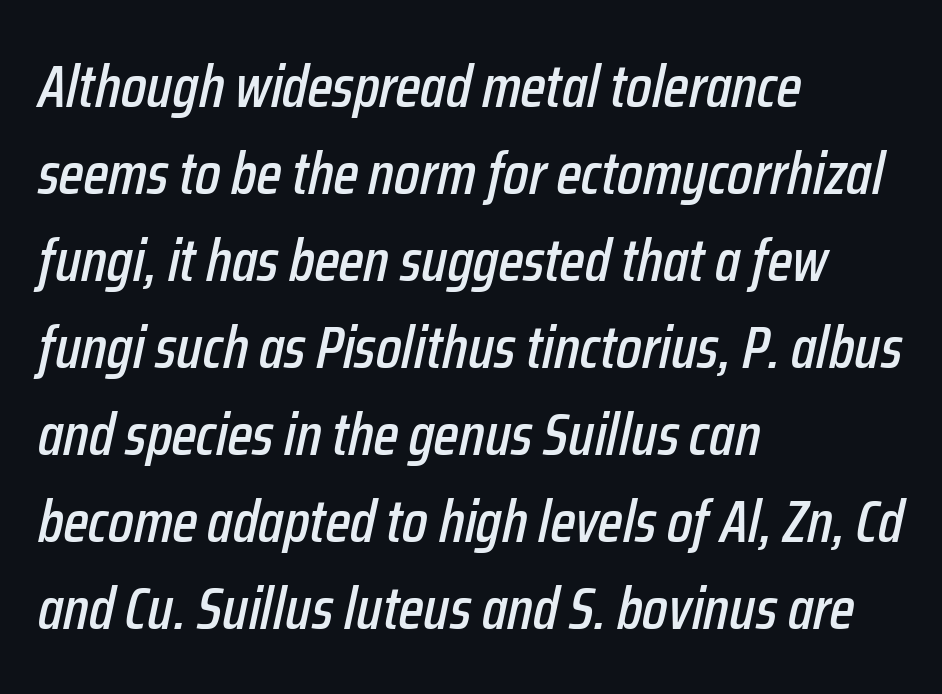
The image shows 60 px condensed type, italic (leaning right); set left-aligned, normal line spacing (1.45x), normal letter spacing, not underlined; low stroke contrast and a medium x-height.
